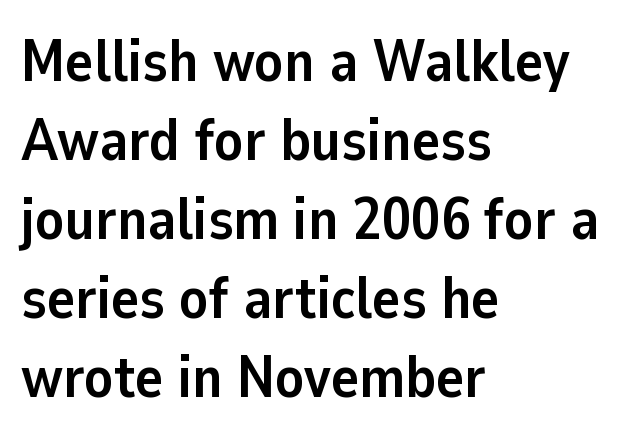
On the weight axis this lands at bold, roughly 700. Type style note: lacks serifs. A normal amount of white space separates one row of letters from the next. Do the letters lean? They stand straight. Descender tails drop into unmarked territory.
